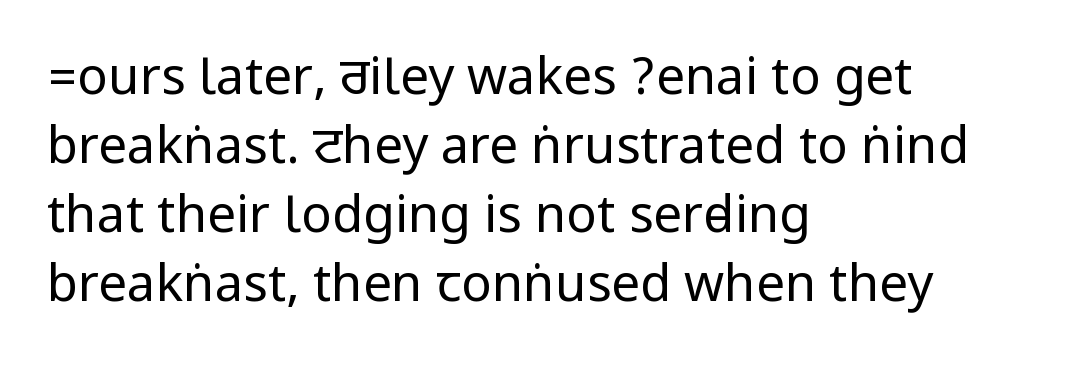
The image shows 51 px regular-weight, condensed sans-serif type, upright; set left-aligned, normal line spacing (1.35x), normal letter spacing, not underlined; low stroke contrast.
